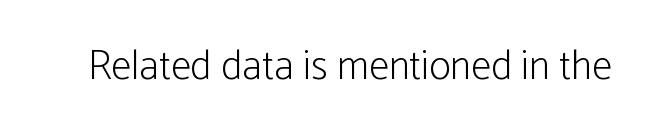
{"serif": "no", "italic": "no", "bold": "no", "weight": "light", "width": "condensed", "stroke_contrast": "low", "x_height": "medium", "monospaced": "no", "underline": "no", "letter_spacing": "normal", "letter_spacing_em": 0.0, "glyph_px": 41}
